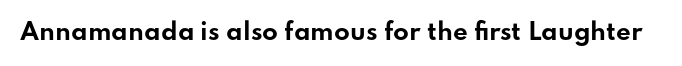
The image shows 23 px bold type, upright; set normal letter spacing, not underlined.
